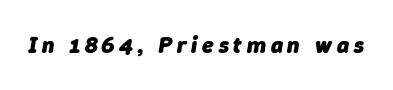
The image shows 23 px bold type, italic (leaning right); set unusually wide letter spacing (+0.21 em), not underlined.
